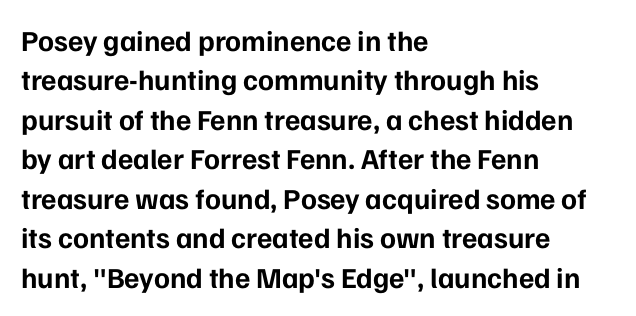
{"serif": "no", "italic": "no", "bold": "yes", "weight": "bold", "width": "normal", "stroke_contrast": "low", "x_height": "medium", "monospaced": "no", "underline": "no", "align": "left", "line_spacing": "normal", "line_spacing_ratio": 1.36, "letter_spacing": "normal", "letter_spacing_em": 0.0, "glyph_px": 29}
